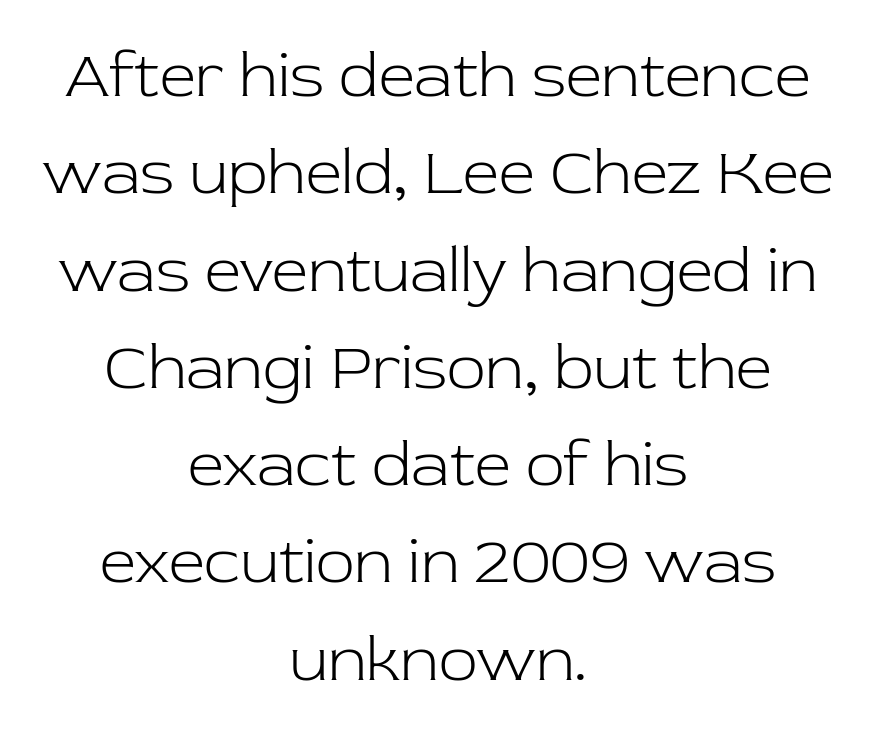
The image shows 64 px light serif type, upright; set centered, normal line spacing (1.52x), normal letter spacing, not underlined; low stroke contrast and a medium x-height.
